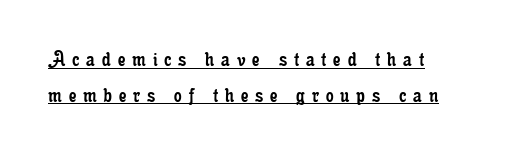
The lettering is marked with a stroke running underneath it. Normally led — the rows are evenly, conventionally spaced. The font's upright variant was chosen for this text. The face used here is rendered with a markedly widened letterfit. Weight class: somewhere from thin through regular.
